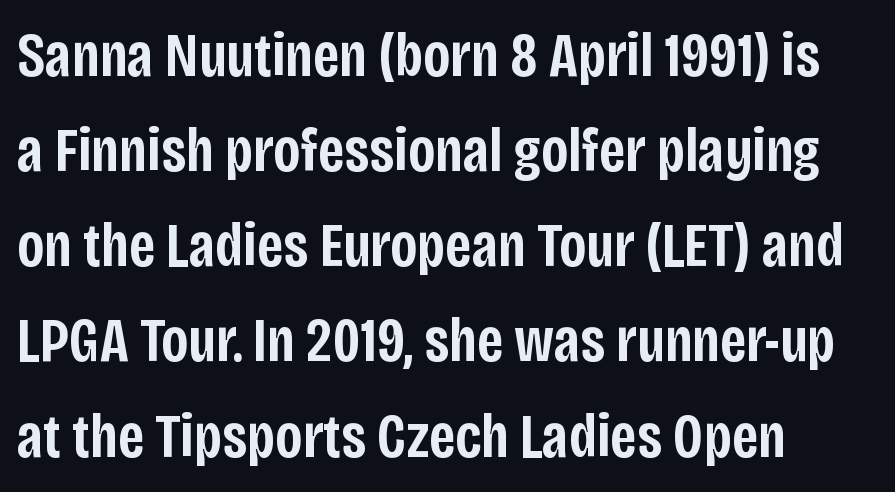
{"serif": "no", "italic": "no", "bold": "semi", "weight": "semibold", "width": "condensed", "stroke_contrast": "low", "x_height": "large", "monospaced": "no", "underline": "no", "align": "left", "line_spacing": "normal", "line_spacing_ratio": 1.51, "letter_spacing": "normal", "letter_spacing_em": 0.0, "glyph_px": 63}
